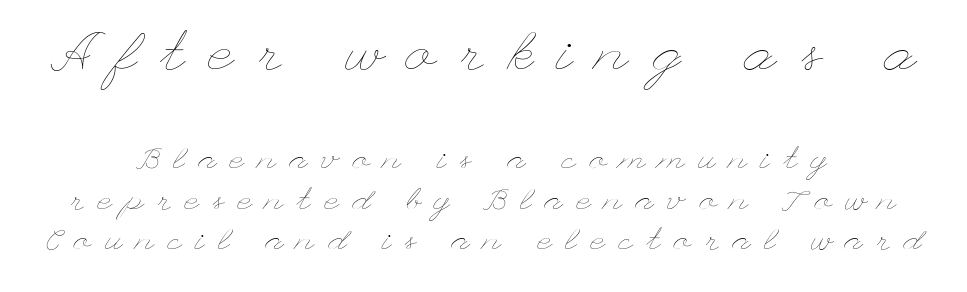
Caption: upper text group enlarged, lower text group reduced. The tracking jumps out immediately: characters are airy and widely separated. The typesetting does not lean heavy: it is not bold. The space directly below the letters is spotless. Centered paragraph, ragged on both sides.
